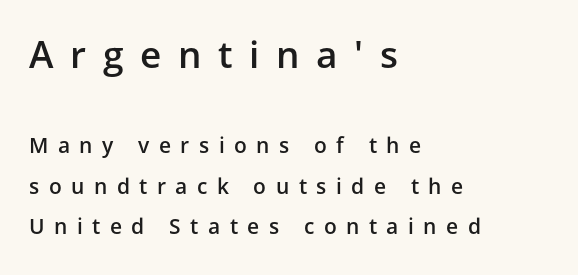
{"serif": "no", "italic": "no", "bold": "semi", "weight": "semibold", "width": "normal", "stroke_contrast": "low", "x_height": "medium", "monospaced": "no", "underline": "no", "align": "left", "line_spacing": "loose", "line_spacing_ratio": 1.93, "letter_spacing": "wide", "letter_spacing_em": 0.45, "larger_block": "first", "size_ratio": 1.76, "glyph_px": 37}
